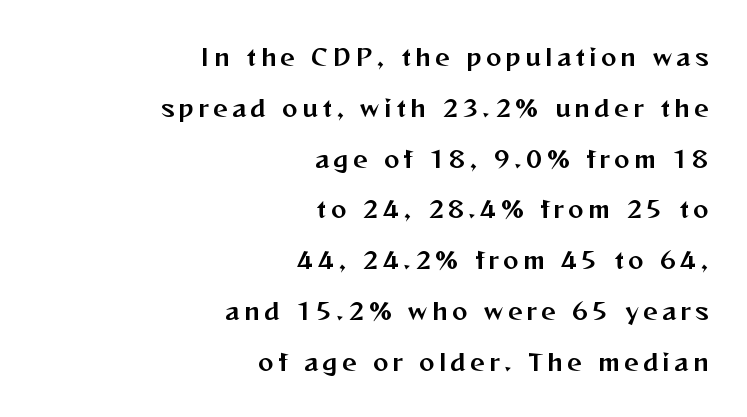
The image shows 23 px text type, upright; set right-aligned, loose line spacing (2.21x), not underlined.
